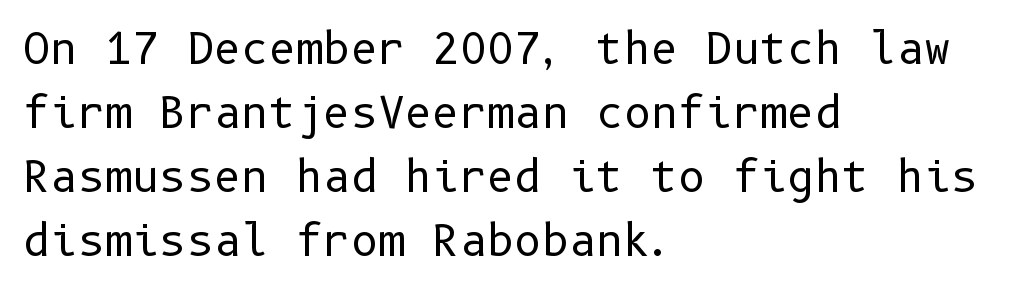
{"serif": "no", "italic": "no", "bold": "no", "weight": "regular", "width": "normal", "stroke_contrast": "low", "x_height": "medium", "underline": "no", "align": "left", "line_spacing": "normal", "line_spacing_ratio": 1.52, "letter_spacing": "normal", "letter_spacing_em": 0.0, "glyph_px": 42}
